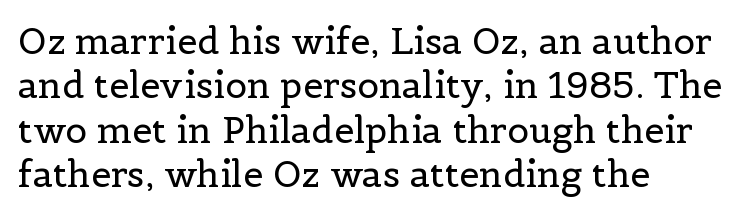
The type sits square on the baseline with zero lean. The rag falls on the right side of this text block. Letters rest on an invisible, unmarked baseline. Little horizontal feet cap the strokes, marking this as serif type. The passage shown is not bold in any degree.
